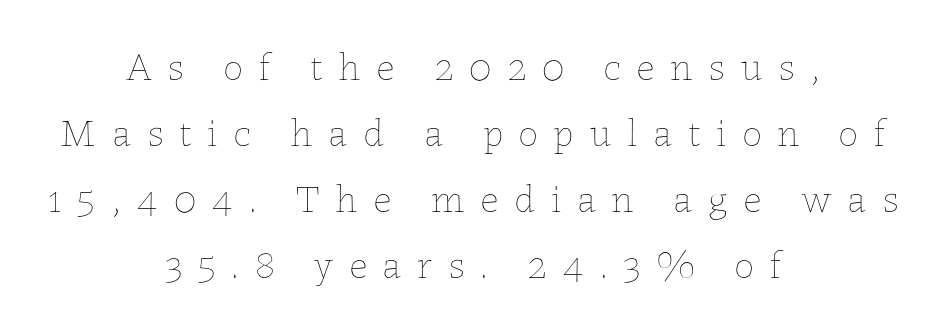
{"italic": "no", "bold": "no", "weight": "thin", "width": "normal", "stroke_contrast": "low", "x_height": "medium", "monospaced": "no", "underline": "no", "align": "center", "line_spacing": "normal", "line_spacing_ratio": 1.65, "letter_spacing": "wide", "letter_spacing_em": 0.39, "glyph_px": 40}
